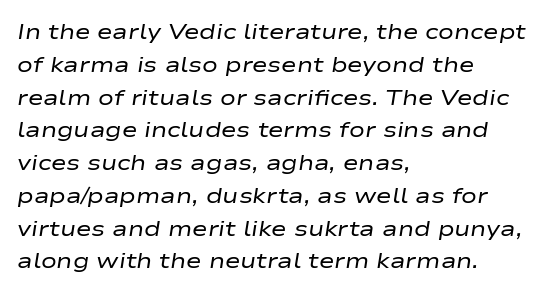
{"italic": "yes", "lean": "right", "slant_degrees": 9, "bold": "no", "underline": "no", "align": "left", "line_spacing": "normal", "line_spacing_ratio": 1.56, "letter_spacing": "normal", "letter_spacing_em": 0.0, "glyph_px": 21}
